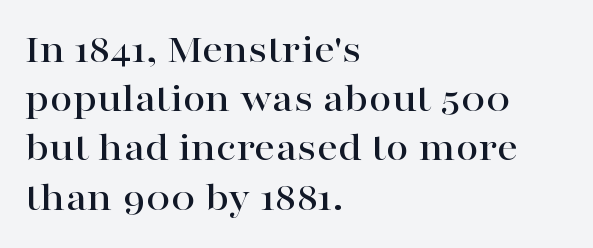
Q: Is the text italic (slanted)? A: No, it is upright.
Q: Is the typeface a serif or a sans-serif typeface? A: Serif.
Q: Is the text underlined? A: No.
Q: How is the paragraph aligned? A: Left-aligned.
Q: Is the spacing between letters normal or unusually wide? A: Normal.
Q: Width (condensed, normal, or wide)? A: Wide.
Q: Stroke contrast? A: High.
Q: x-height? A: Medium.
Q: Monospaced? A: No.
